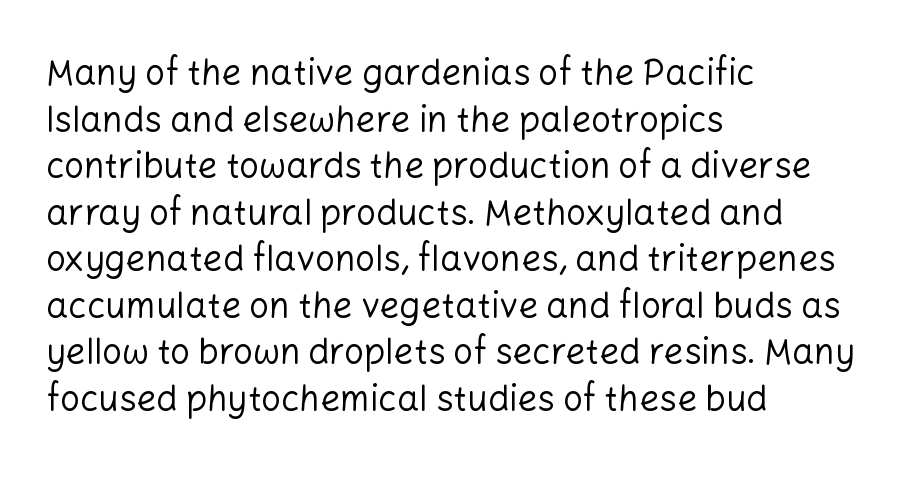
Q: Is the text bold? A: No.
Q: Is the text italic (slanted)? A: No, it is upright.
Q: Is the typeface a serif or a sans-serif typeface? A: Sans-serif.
Q: Is the text underlined? A: No.
Q: How is the paragraph aligned? A: Left-aligned.
Q: Is the spacing between letters normal or unusually wide? A: Normal.
Q: Is the spacing between lines tight, normal or loose? A: Normal.
Q: Width (condensed, normal, or wide)? A: Normal.
Q: Stroke contrast? A: Low.
Q: x-height? A: Medium.
Q: Monospaced? A: No.
